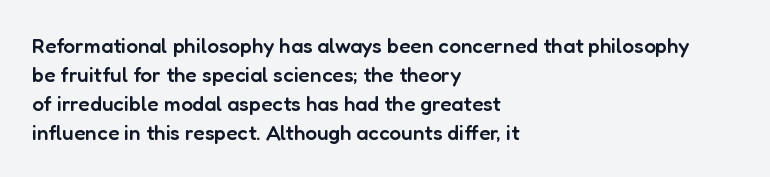
{"italic": "no", "bold": "semi", "underline": "no", "align": "left", "line_spacing": "normal", "line_spacing_ratio": 1.38, "letter_spacing": "normal", "letter_spacing_em": 0.0, "glyph_px": 21}
